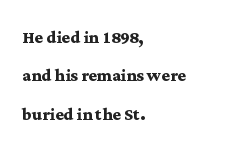
{"italic": "no", "bold": "yes", "underline": "no", "align": "left", "line_spacing_ratio": 1.74, "letter_spacing": "normal", "letter_spacing_em": 0.0, "glyph_px": 22}
